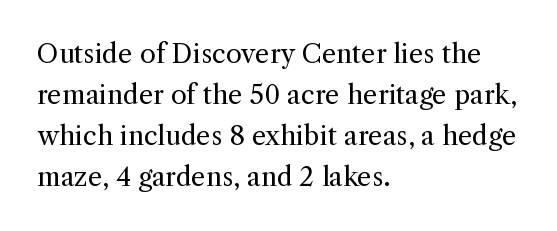
Q: Is the text bold? A: No.
Q: Is the text italic (slanted)? A: No, it is upright.
Q: Is the text underlined? A: No.
Q: How is the paragraph aligned? A: Left-aligned.
Q: Is the spacing between letters normal or unusually wide? A: Normal.
Q: Is the spacing between lines tight, normal or loose? A: Normal.
